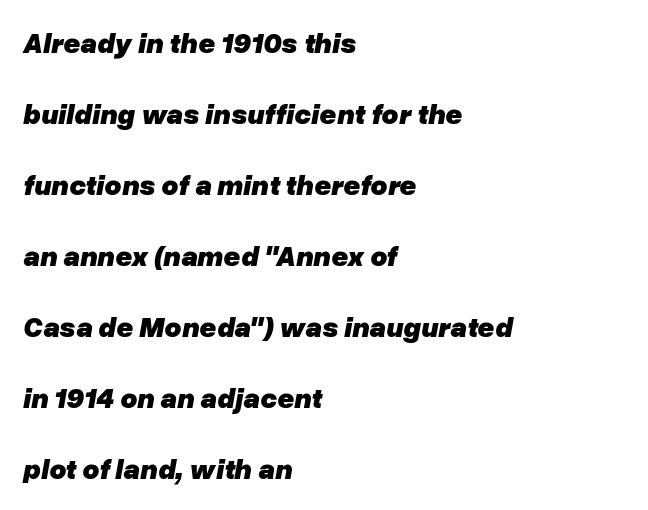
{"italic": "yes", "lean": "right", "slant_degrees": 10, "bold": "yes", "weight": "heavy", "width": "normal", "stroke_contrast": "low", "x_height": "medium", "monospaced": "no", "underline": "no", "align": "left", "line_spacing": "loose", "line_spacing_ratio": 2.45, "letter_spacing": "normal", "letter_spacing_em": 0.0, "glyph_px": 29}
